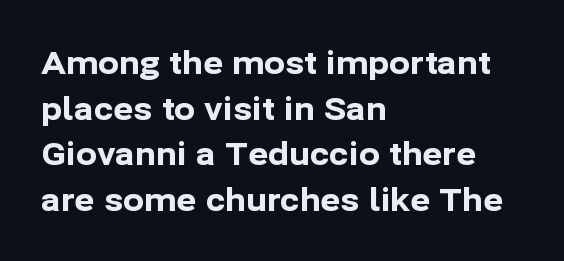
The image shows 31 px bold sans-serif type, upright; set left-aligned, normal line spacing (1.47x), normal letter spacing, not underlined; low stroke contrast and a medium x-height.
